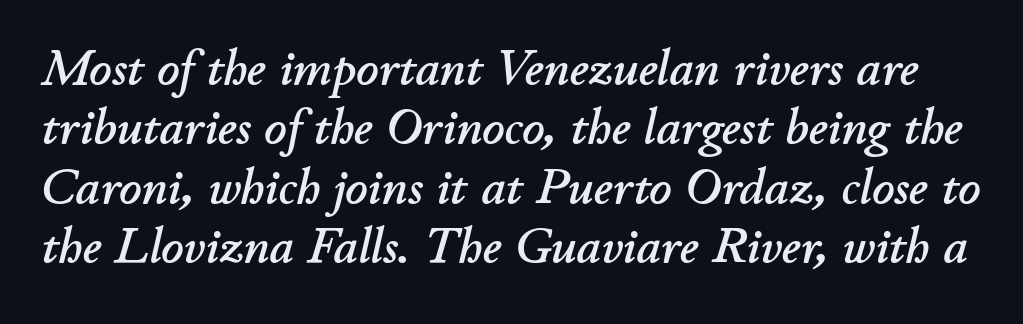
Q: Is the text italic (slanted)? A: Yes, it leans right by about 11 degrees.
Q: Is the text underlined? A: No.
Q: Is the spacing between letters normal or unusually wide? A: Normal.
Q: Width (condensed, normal, or wide)? A: Normal.
Q: Stroke contrast? A: Low.
Q: x-height? A: Small.
Q: Monospaced? A: No.
